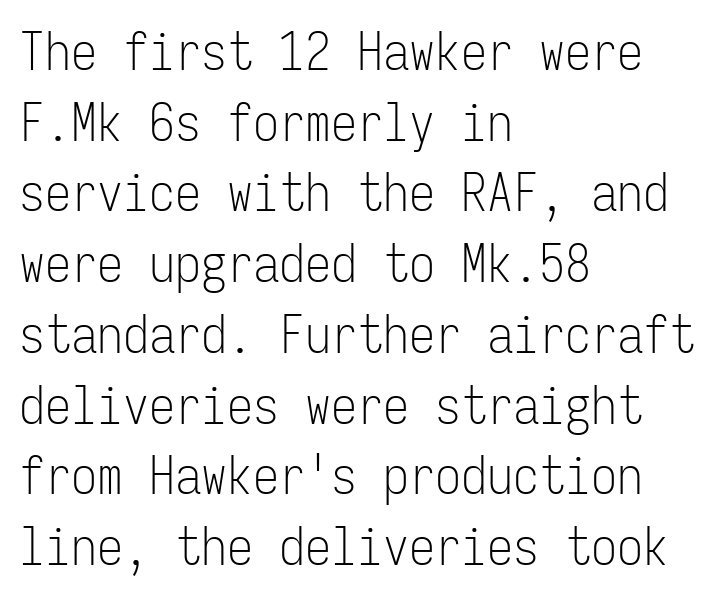
Note the uniform advance width — an 'i' takes as much space as an 'm'. Typeset ragged right — the left edge is the straight one. When letters stand straight like this, we call the style roman or upright. Spacing between characters is what you'd get straight out of the box. Weight: regular or lighter.
